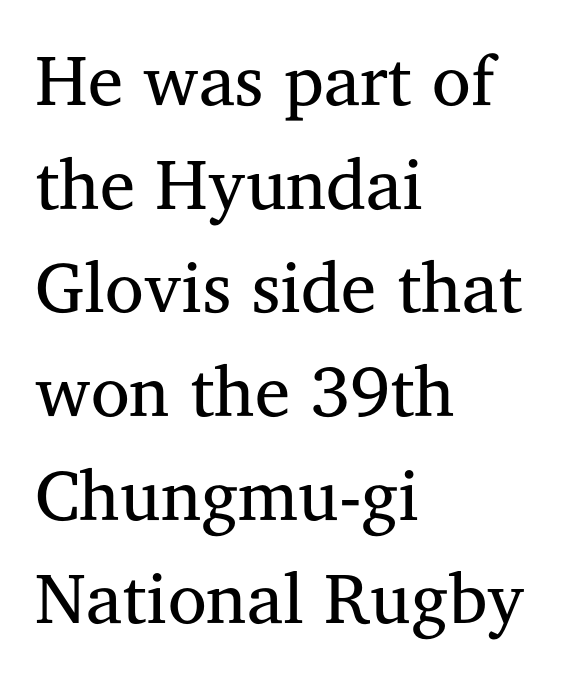
The image shows 71 px regular-weight serif type, upright; set left-aligned, normal line spacing (1.46x), normal letter spacing, not underlined; medium stroke contrast and a medium x-height.
